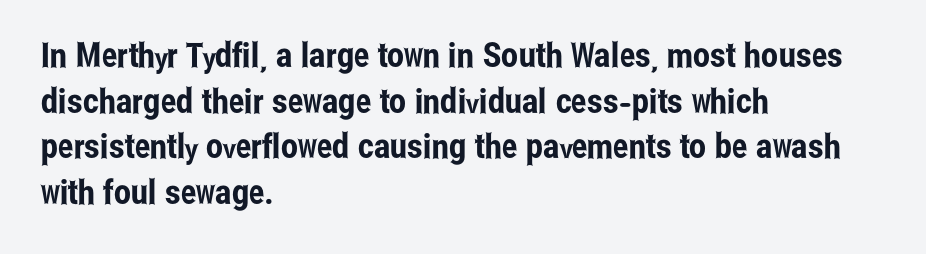
The image shows 34 px condensed sans-serif type, upright; set left-aligned, normal line spacing (1.34x), normal letter spacing, not underlined; low stroke contrast and a medium x-height.
